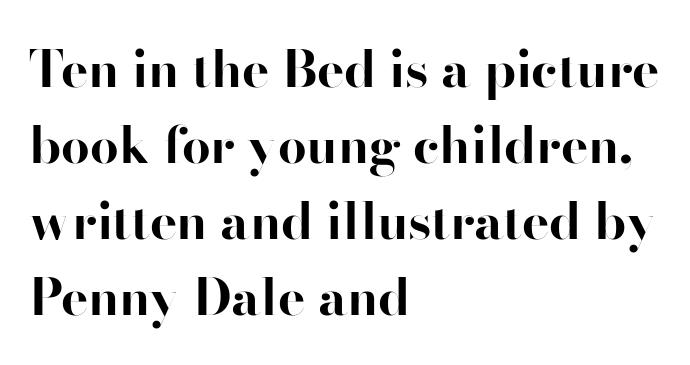
Q: Is the text bold? A: Yes.
Q: Is the text italic (slanted)? A: No, it is upright.
Q: Is the typeface a serif or a sans-serif typeface? A: Sans-serif.
Q: Is the text underlined? A: No.
Q: How is the paragraph aligned? A: Left-aligned.
Q: Is the spacing between letters normal or unusually wide? A: Normal.
Q: Is the spacing between lines tight, normal or loose? A: Normal.
Q: Width (condensed, normal, or wide)? A: Normal.
Q: Stroke contrast? A: High.
Q: x-height? A: Small.
Q: Monospaced? A: No.
